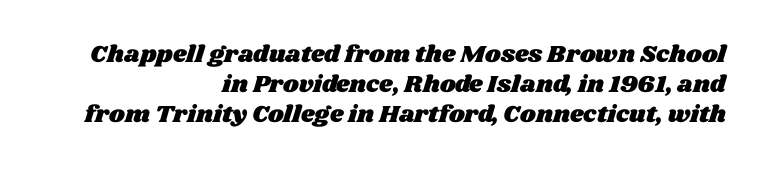
The gap between lines stays unmarked. The passage shown has conventional tracking throughout. Right-aligned paragraph, ragged on the left.
